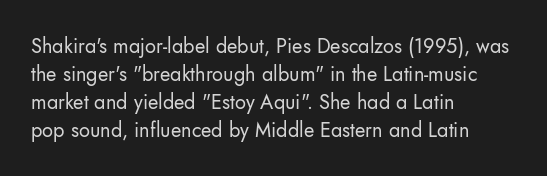
The image shows 20 px text type, upright; set left-aligned, normal line spacing (1.4x), normal letter spacing, not underlined.
